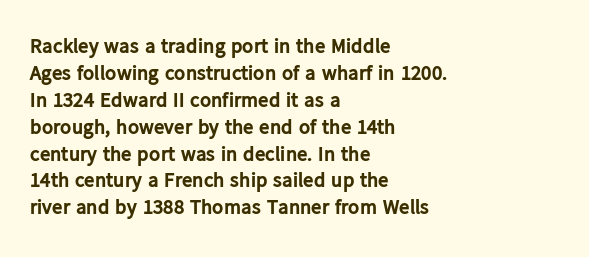
The image shows 21 px bold type, upright; set left-aligned, normal line spacing (1.28x), normal letter spacing, not underlined.
